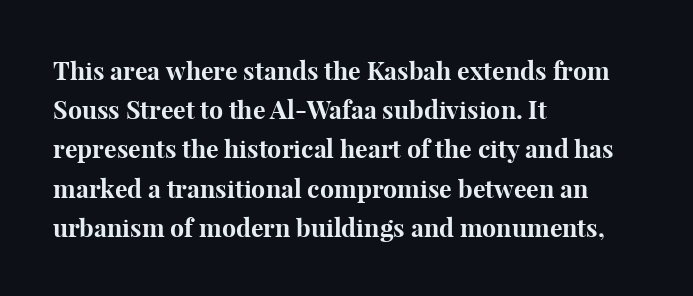
The image shows 25 px bold type, upright; set left-aligned, normal line spacing (1.57x), normal letter spacing, not underlined.
